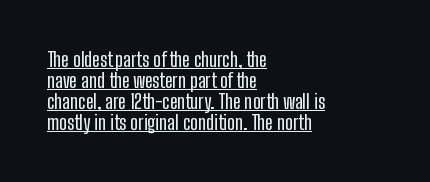
Unlike italic type, these characters show no tilt at all. Is the block centered? No — it sits flush against the left margin. These lines keep a tight, regular rhythm from letter to letter. Underline: present. The leading is snug, giving the passage a crowded texture.
